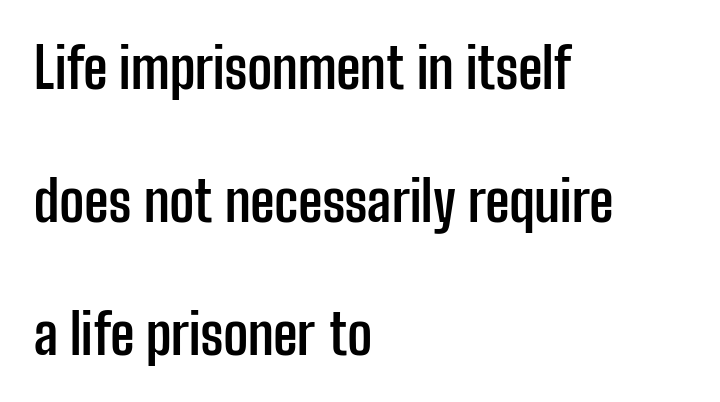
Spacing verdict: proportional, widths tailored to each character. I'd describe the lettering as bold — thick and assertive. The type is set solid horizontally, with unmodified tracking. The glyphs are unaccompanied by any horizontal stroke below them. The lines are quadded left. Quick note: not italic, upright.
